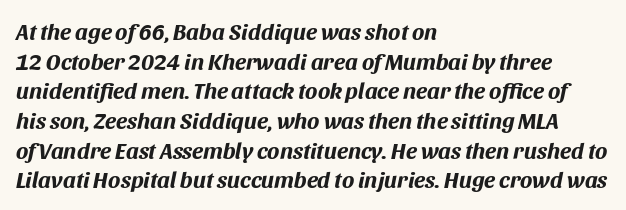
{"italic": "yes", "lean": "right", "slant_degrees": 11, "bold": "yes", "underline": "no", "align": "left", "line_spacing": "normal", "line_spacing_ratio": 1.29, "letter_spacing": "normal", "letter_spacing_em": 0.0, "glyph_px": 23}
